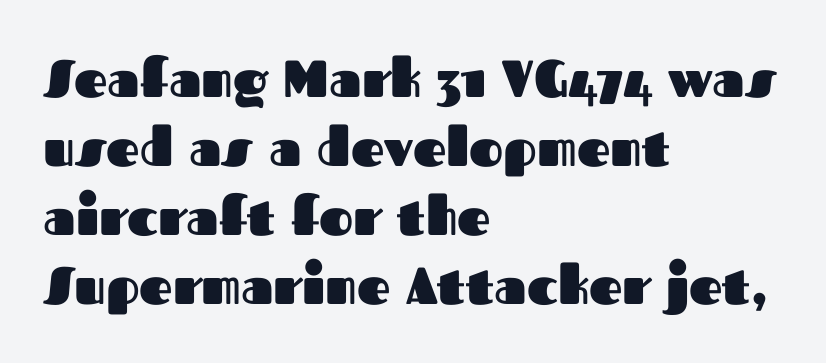
The image shows 52 px heavy sans-serif type, upright; set left-aligned, normal line spacing (1.33x), normal letter spacing, not underlined; medium stroke contrast and a medium x-height.
